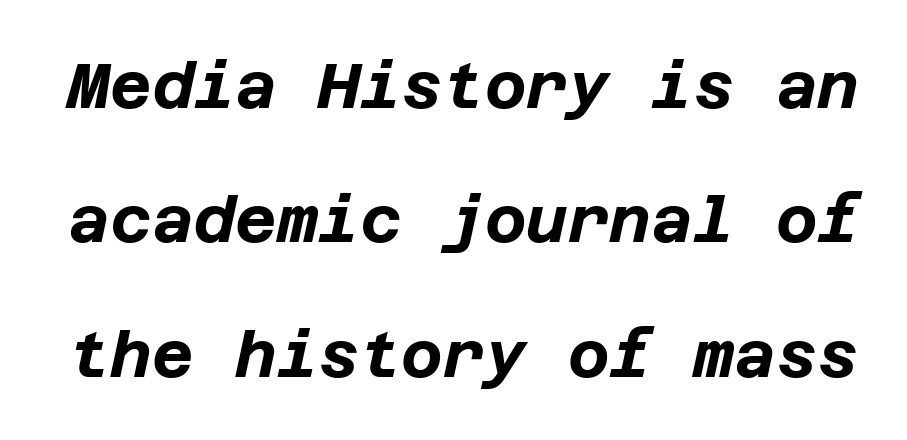
What stands out about the letter spacing? Nothing — it is the standard amount. Compared with an ordinary text face, these strokes are far heavier — a full bold. Bare-footed words on every line. The face used here has a pronounced slope to its letters. The rendering uses a large line-height, opening up the rows.
